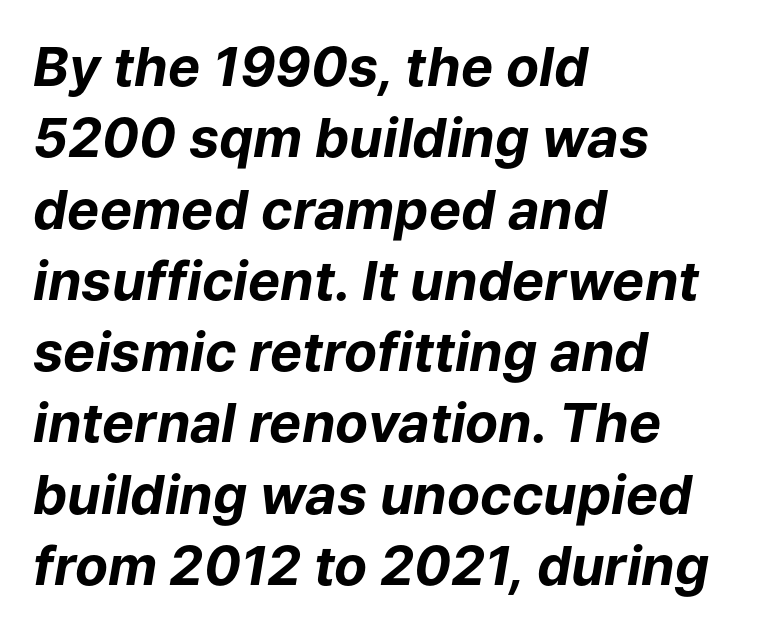
The image shows 54 px bold type, italic (leaning right); set left-aligned, normal line spacing (1.32x), normal letter spacing, not underlined; low stroke contrast and a medium x-height.
